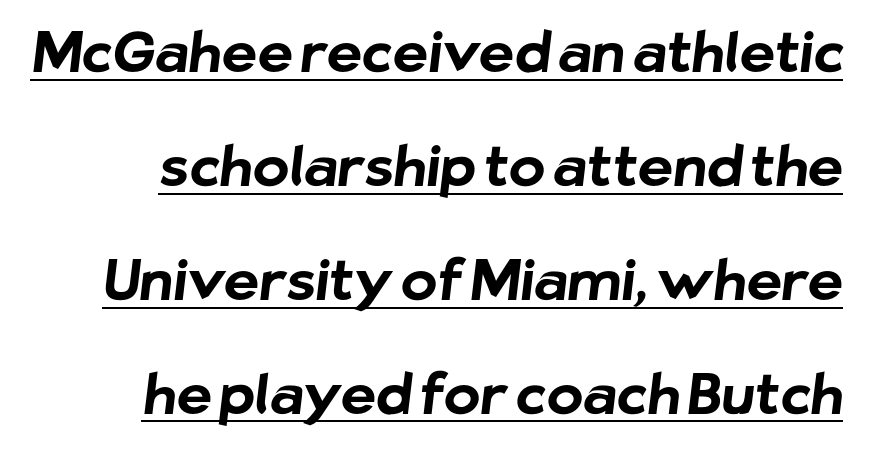
{"serif": "no", "bold": "yes", "weight": "bold", "width": "normal", "stroke_contrast": "low", "x_height": "medium", "monospaced": "no", "underline": "yes", "line_spacing": "loose", "line_spacing_ratio": 2.07, "letter_spacing": "normal", "letter_spacing_em": 0.0, "glyph_px": 55}
